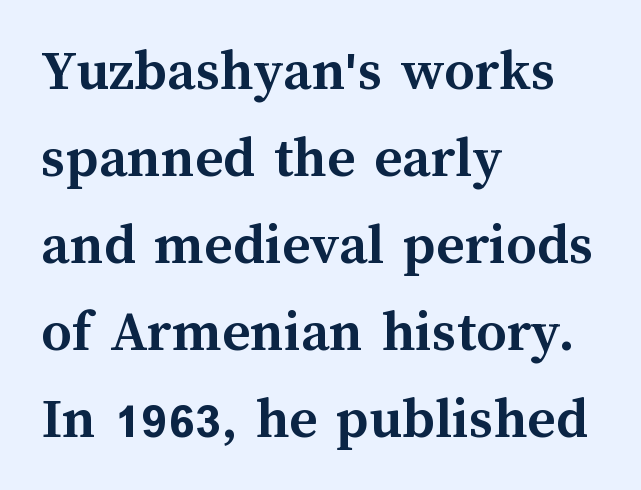
Leftover space on each line is placed entirely after the last word. Anything drawn beneath the words? Only blank space. In terms of leading, this rendering sits right in the middle. These lines carry a lot of weight — the face is fully bold. This sample uses an upright cut, with every glyph sitting square on the baseline.
